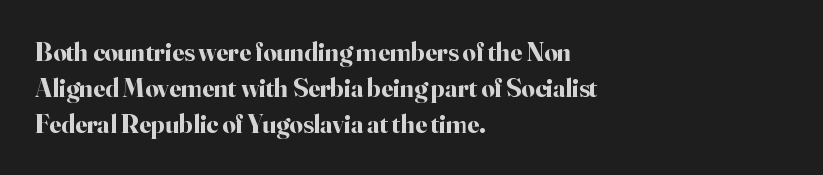
Weight: bold. Inter-character spacing is left at the font's built-in metrics. Check the space under the baseline: it is left empty. These lines sit exactly where default settings would place them. Compared with a centered layout, this one pins lines to the left instead.
